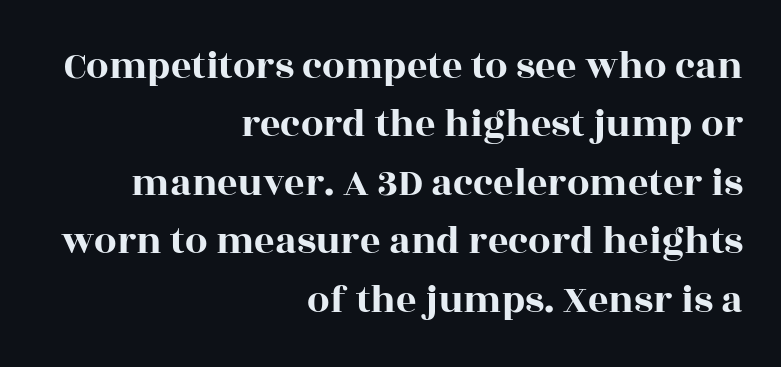
Q: Is the text italic (slanted)? A: No, it is upright.
Q: Is the typeface a serif or a sans-serif typeface? A: Serif.
Q: Is the text underlined? A: No.
Q: How is the paragraph aligned? A: Right-aligned.
Q: Is the spacing between letters normal or unusually wide? A: Normal.
Q: Is the spacing between lines tight, normal or loose? A: Normal.
Q: Width (condensed, normal, or wide)? A: Wide.
Q: x-height? A: Large.
Q: Monospaced? A: No.
